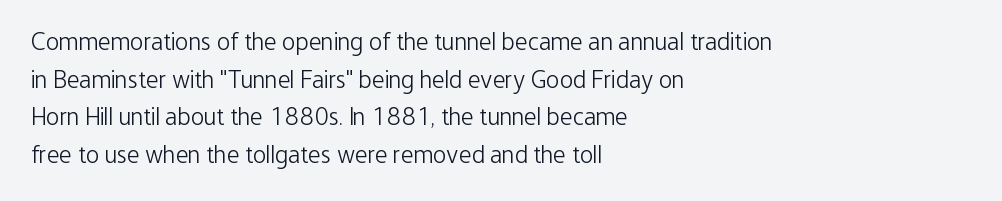
{"italic": "no", "bold": "no", "underline": "no", "align": "left", "line_spacing": "normal", "line_spacing_ratio": 1.51, "letter_spacing": "normal", "letter_spacing_em": 0.0, "glyph_px": 25}
